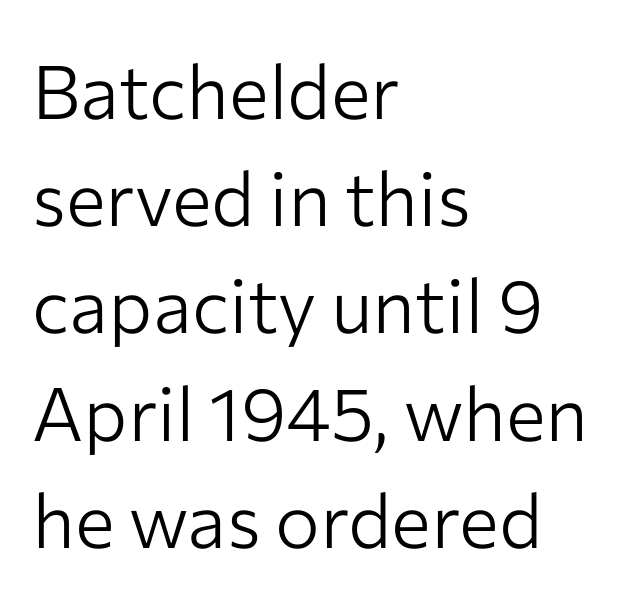
Q: Is the text bold? A: No.
Q: Is the text italic (slanted)? A: No, it is upright.
Q: Is the typeface a serif or a sans-serif typeface? A: Sans-serif.
Q: Is the text underlined? A: No.
Q: How is the paragraph aligned? A: Left-aligned.
Q: Is the spacing between letters normal or unusually wide? A: Normal.
Q: Is the spacing between lines tight, normal or loose? A: Normal.
Q: Width (condensed, normal, or wide)? A: Normal.
Q: Stroke contrast? A: Low.
Q: x-height? A: Medium.
Q: Monospaced? A: No.
